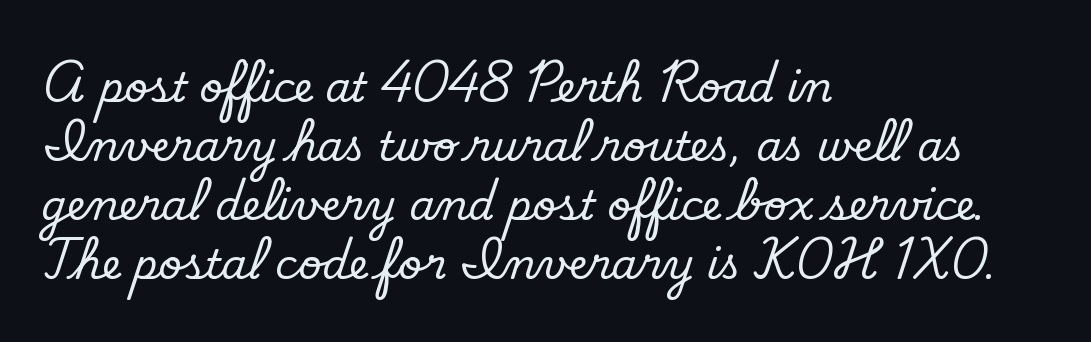
Q: Is the text bold? A: No.
Q: Is the typeface a serif or a sans-serif typeface? A: Sans-serif.
Q: Is the text underlined? A: No.
Q: How is the paragraph aligned? A: Left-aligned.
Q: Is the spacing between letters normal or unusually wide? A: Normal.
Q: Is the spacing between lines tight, normal or loose? A: Normal.
Q: Width (condensed, normal, or wide)? A: Normal.
Q: Stroke contrast? A: Low.
Q: x-height? A: Small.
Q: Monospaced? A: No.
